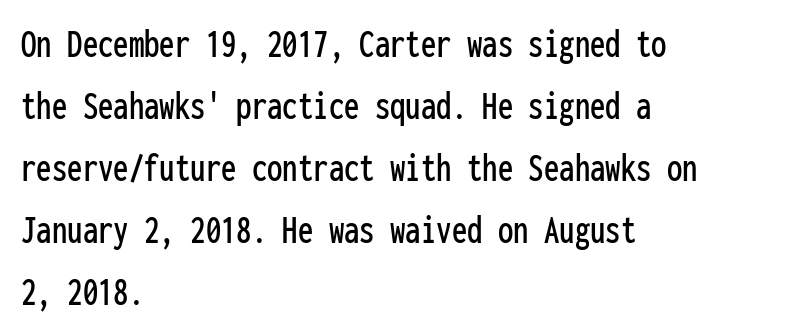
The image shows 41 px condensed sans-serif type, upright, monospaced; set left-aligned, normal line spacing (1.51x), normal letter spacing, not underlined; low stroke contrast and a medium x-height.
